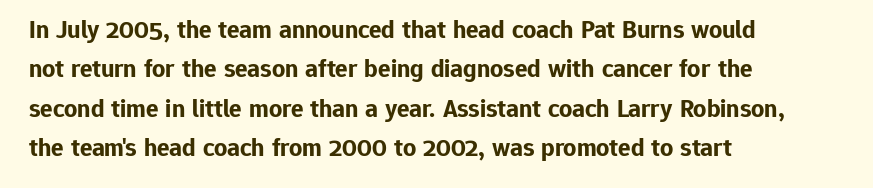
Q: Is the text bold? A: Yes.
Q: Is the text italic (slanted)? A: No, it is upright.
Q: Is the text underlined? A: No.
Q: How is the paragraph aligned? A: Left-aligned.
Q: Is the spacing between letters normal or unusually wide? A: Normal.
Q: Is the spacing between lines tight, normal or loose? A: Normal.
